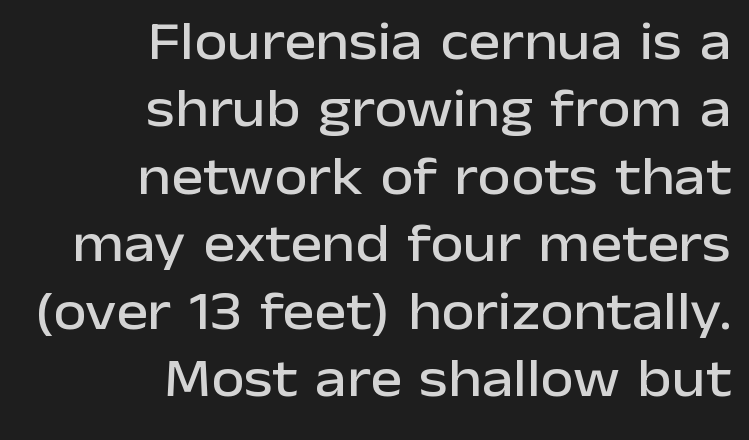
{"serif": "no", "italic": "no", "width": "normal", "stroke_contrast": "low", "x_height": "medium", "monospaced": "no", "underline": "no", "align": "right", "line_spacing": "normal", "line_spacing_ratio": 1.25, "letter_spacing": "normal", "letter_spacing_em": 0.0, "glyph_px": 54}
